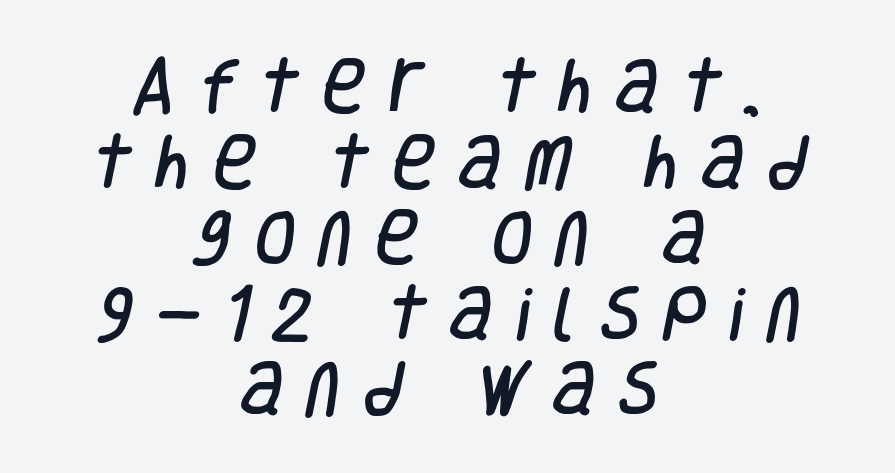
Reading down the column, the eye jumps a familiar distance to each next line. The space beneath each line is pristine and unruled. Grotesque or geometric, the face here clearly has no serifs. The letterforms stand isolated, each surrounded by extra space.
